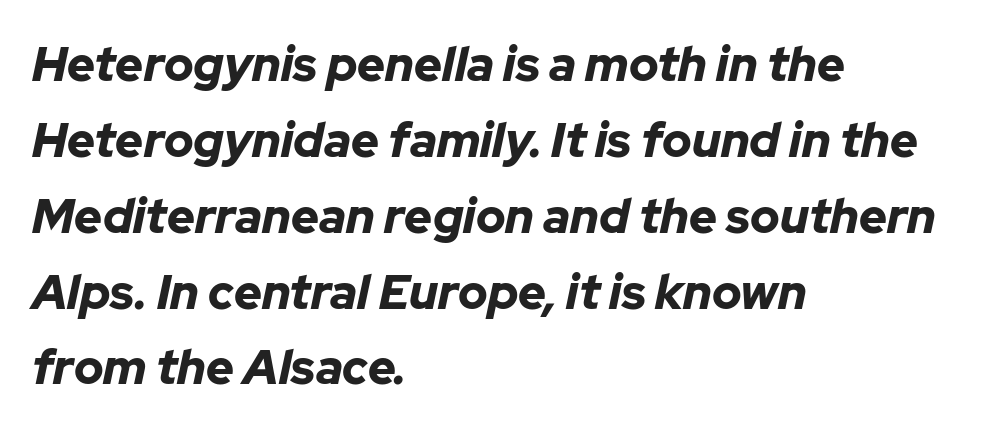
Q: Is the text bold? A: Yes.
Q: Is the text italic (slanted)? A: Yes, it leans right by about 12 degrees.
Q: Is the text underlined? A: No.
Q: How is the paragraph aligned? A: Left-aligned.
Q: Is the spacing between letters normal or unusually wide? A: Normal.
Q: Is the spacing between lines tight, normal or loose? A: Normal.
Q: Width (condensed, normal, or wide)? A: Normal.
Q: Stroke contrast? A: Low.
Q: x-height? A: Medium.
Q: Monospaced? A: No.
